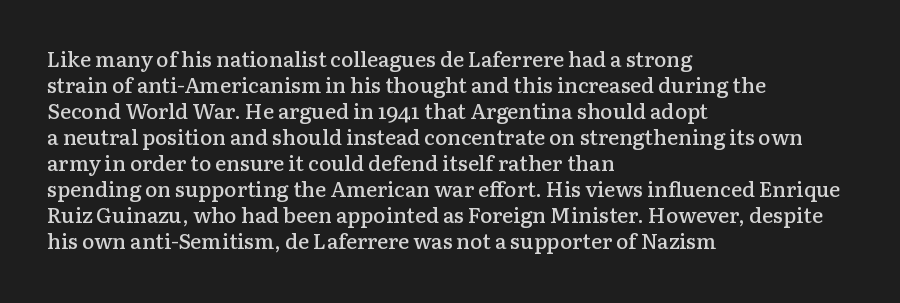
{"italic": "no", "bold": "semi", "underline": "no", "align": "left", "line_spacing_ratio": 1.24, "letter_spacing": "normal", "letter_spacing_em": 0.0, "glyph_px": 21}
